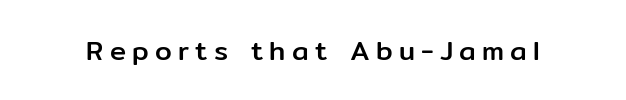
The tracking reads as deliberately expanded to a designer's eye. Lines of text with bare space underneath. Ascenders rise straight up at ninety degrees.
